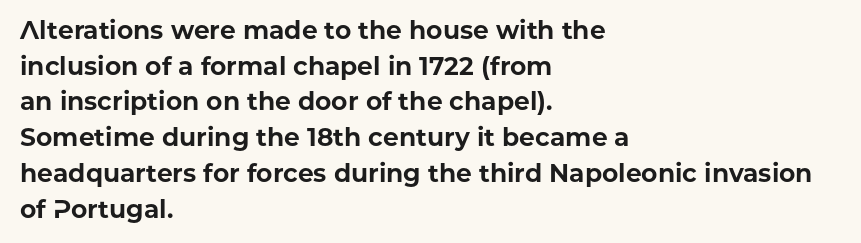
Q: Is the text bold? A: Yes.
Q: Is the text italic (slanted)? A: No, it is upright.
Q: Is the text underlined? A: No.
Q: How is the paragraph aligned? A: Left-aligned.
Q: Is the spacing between letters normal or unusually wide? A: Normal.
Q: Is the spacing between lines tight, normal or loose? A: Normal.
